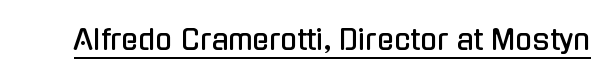
Think of a printed novel: that variable character pitch is what you see here. This rendering features underlined lettering. Words appear dense and cohesive because spacing is normal. The font family rendered here belongs to the sans-serif group. The lettering holds an erect, upright posture throughout.
